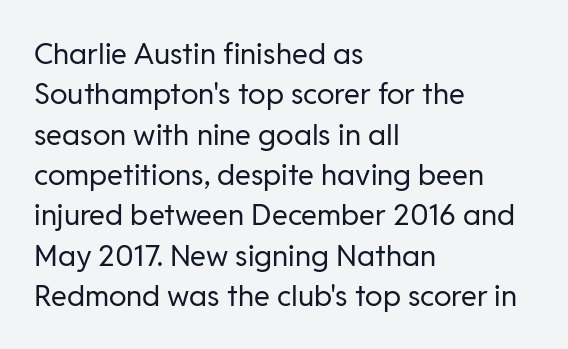
The image shows 29 px regular-weight sans-serif type, upright; set left-aligned, normal line spacing (1.39x), normal letter spacing, not underlined; low stroke contrast and a medium x-height.
